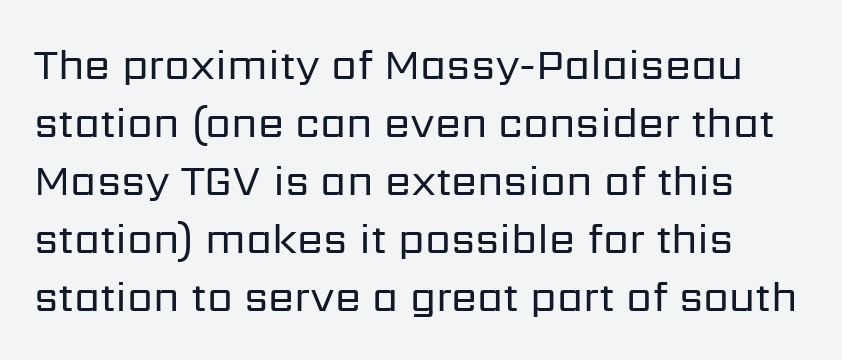
Check where the strokes stop: nothing finishes them off — pure sans. Letter spacing: default. Vertical stems look standard width or narrower in stroke. Any mark beneath the type? The region is blank.
